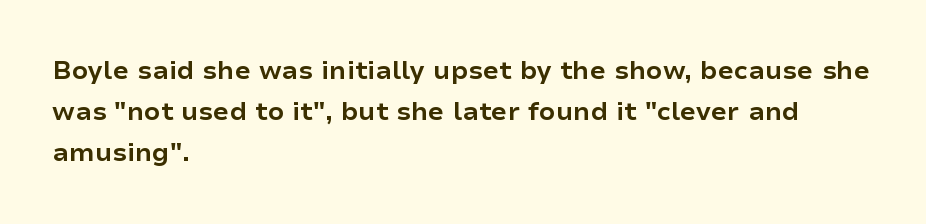
Standard letterfit; no display-style spreading of the glyphs. Compared with typical paragraphs, the rows here are spaced about the same. A bare baseline throughout the passage. Every stem runs plumb, perpendicular to the baseline. The typesetter chose a ragged-right arrangement here. The font is running at its bold setting.
